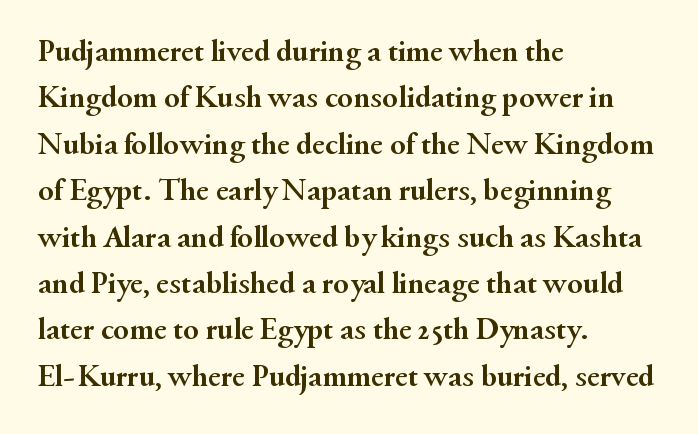
The image shows 32 px semibold serif type, upright; set left-aligned, normal line spacing (1.45x), normal letter spacing, not underlined; medium stroke contrast and a small x-height.
